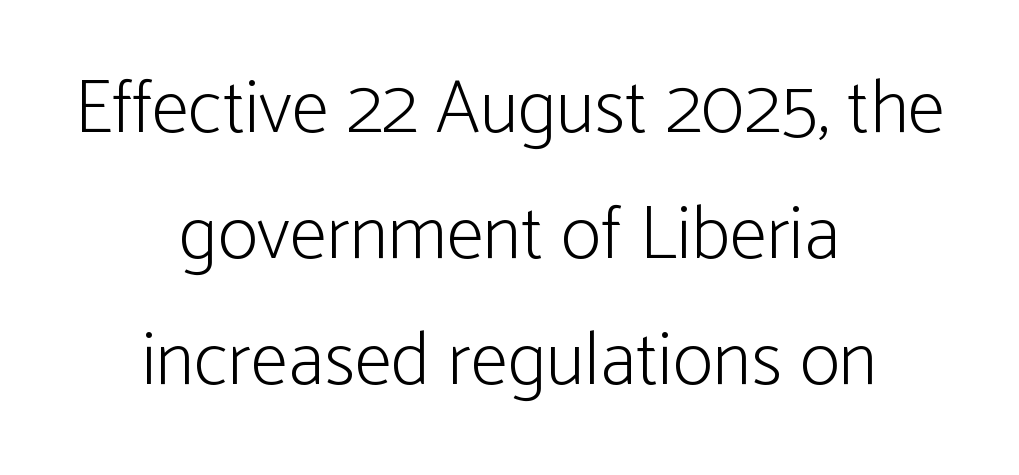
You could call the tracking neutral — neither tight nor loose. Character widths vary here, with narrow letters taking less room than wide ones. Normally led — the rows are evenly, conventionally spaced. Stroke thickness stays within the range of a standard reading face or lighter.
